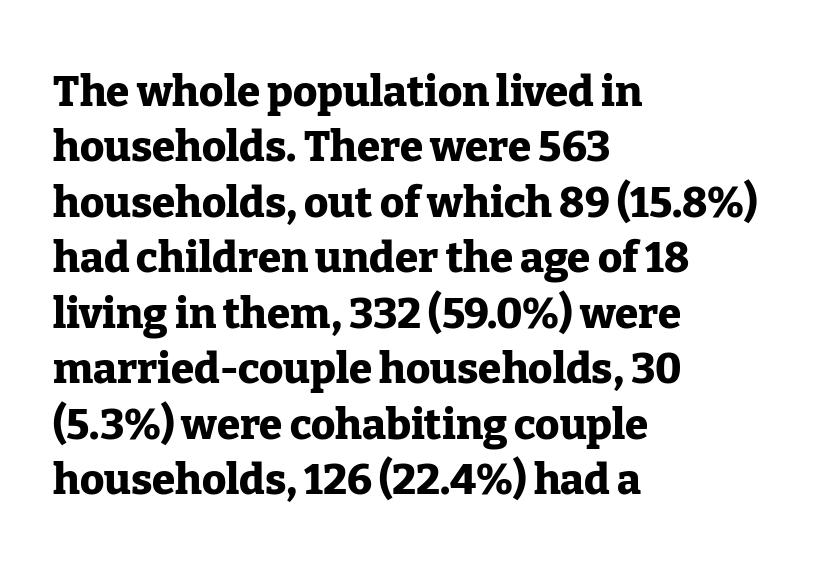
{"serif": "yes", "italic": "no", "bold": "yes", "weight": "heavy", "width": "normal", "stroke_contrast": "low", "x_height": "medium", "monospaced": "no", "underline": "no", "align": "left", "line_spacing": "normal", "line_spacing_ratio": 1.32, "letter_spacing": "normal", "letter_spacing_em": 0.0, "glyph_px": 42}
